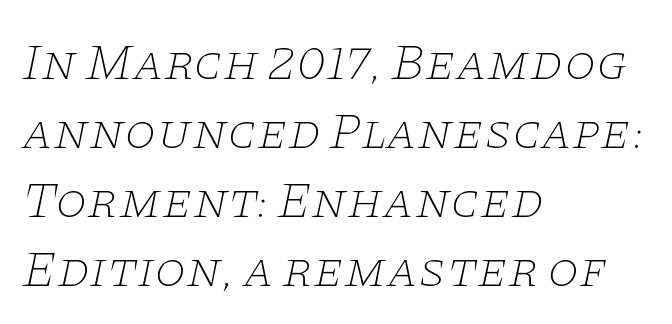
Descenders hang freely into open space. The characters display serif detailing at their extremities. Each stroke keeps to a modest, everyday thickness or less. Caption: multi-line text, flush left, ragged right.
